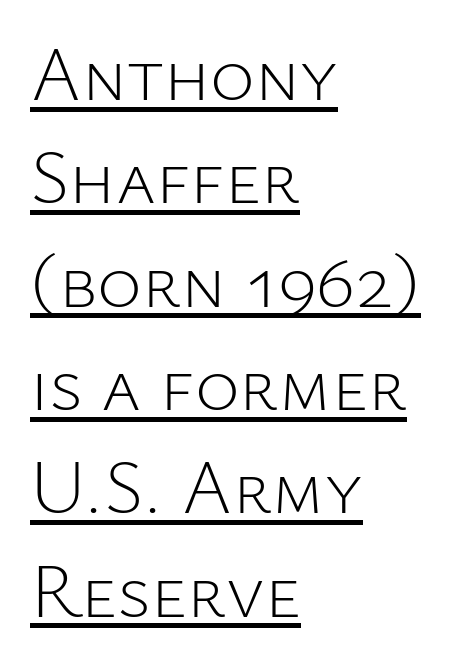
This sample uses plain, unmodified letter spacing. The lines sit at an ordinary, default distance from one another. On a weight scale, this lands at 450 or below. The passage shown is typed in a proportional face where columns would drift. Horizontal alignment here is leftward, the default for most running prose.
